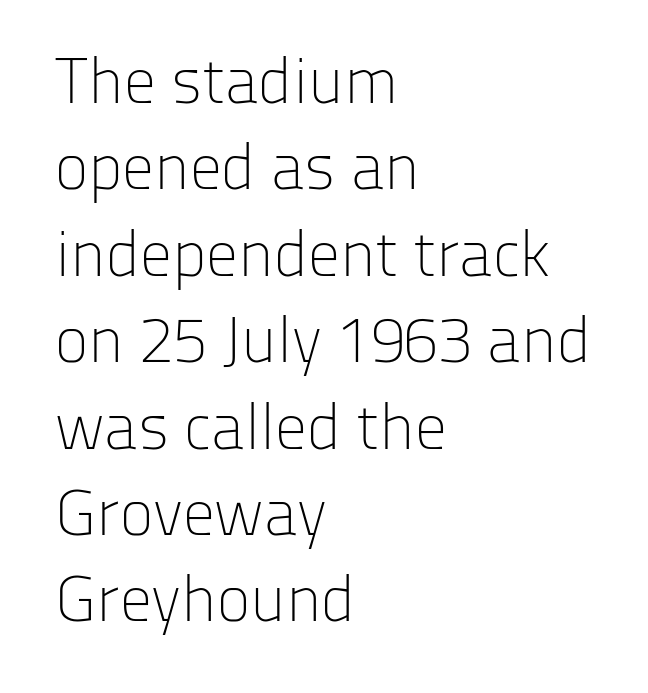
The image shows 64 px light sans-serif type, upright; set left-aligned, normal line spacing (1.35x), normal letter spacing, not underlined; low stroke contrast and a medium x-height.
